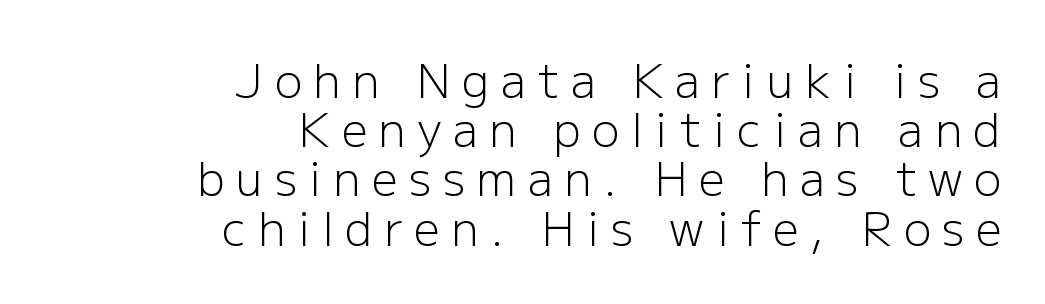
Q: Is the text bold? A: No.
Q: Is the text italic (slanted)? A: No, it is upright.
Q: Is the typeface a serif or a sans-serif typeface? A: Sans-serif.
Q: Is the text underlined? A: No.
Q: How is the paragraph aligned? A: Right-aligned.
Q: Is the spacing between letters normal or unusually wide? A: Unusually wide.
Q: Is the spacing between lines tight, normal or loose? A: Tight.
Q: Width (condensed, normal, or wide)? A: Normal.
Q: Stroke contrast? A: Low.
Q: x-height? A: Medium.
Q: Monospaced? A: No.
